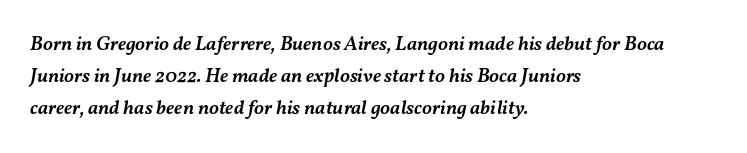
The image shows 20 px text type, italic (leaning right); set left-aligned, normal line spacing (1.6x), normal letter spacing, not underlined.
